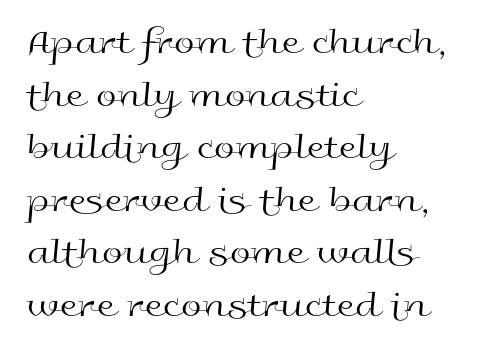
Q: Is the text bold? A: No.
Q: Is the text italic (slanted)? A: No, it is upright.
Q: Is the typeface a serif or a sans-serif typeface? A: Sans-serif.
Q: Is the text underlined? A: No.
Q: How is the paragraph aligned? A: Left-aligned.
Q: Is the spacing between letters normal or unusually wide? A: Normal.
Q: Is the spacing between lines tight, normal or loose? A: Normal.
Q: Width (condensed, normal, or wide)? A: Wide.
Q: x-height? A: Medium.
Q: Monospaced? A: No.
